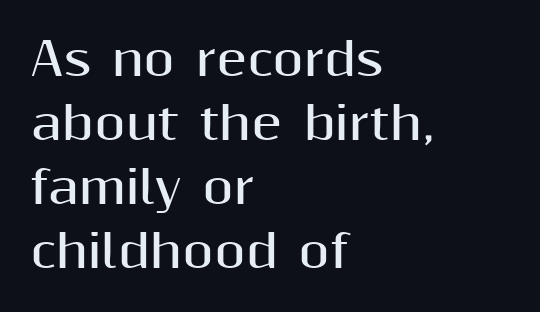
{"serif": "no", "italic": "no", "bold": "yes", "weight": "bold", "width": "normal", "stroke_contrast": "medium", "x_height": "medium", "monospaced": "no", "underline": "no", "align": "left", "line_spacing": "normal", "line_spacing_ratio": 1.42, "letter_spacing": "normal", "letter_spacing_em": 0.0, "glyph_px": 45}
